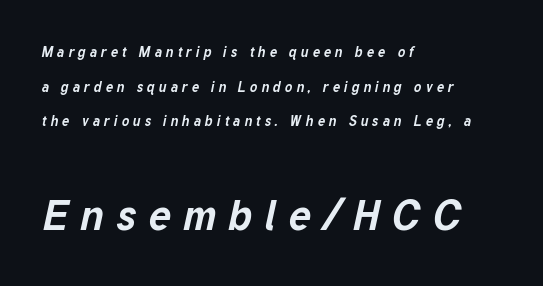
Q: Is the text bold? A: Yes.
Q: Is the text italic (slanted)? A: Yes, it leans right by about 12 degrees.
Q: Is the text underlined? A: No.
Q: How is the paragraph aligned? A: Left-aligned.
Q: Is the spacing between letters normal or unusually wide? A: Unusually wide.
Q: Is the spacing between lines tight, normal or loose? A: Loose.
Q: Which block of text is set in a larger size, the first (top) or the second (bottom)? A: The second (bottom) one.
Q: Width (condensed, normal, or wide)? A: Normal.
Q: Stroke contrast? A: Low.
Q: x-height? A: Medium.
Q: Monospaced? A: No.
